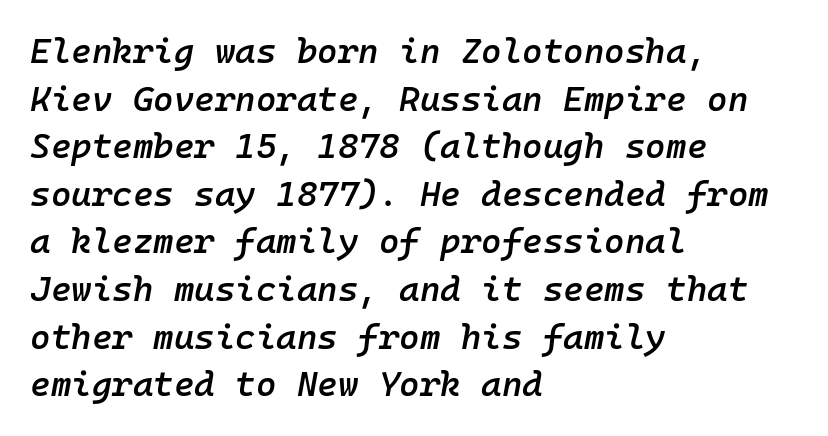
Only glyphs here, with clear space below each row. The rendering uses typewriter-style spacing with identical character cells. The type is set solid horizontally, with unmodified tracking. This sample is left-justified, so line endings fall wherever the words run out. Characters are canted at an angle relative to the baseline's perpendicular. This block has exactly the height ordinary leading produces.
